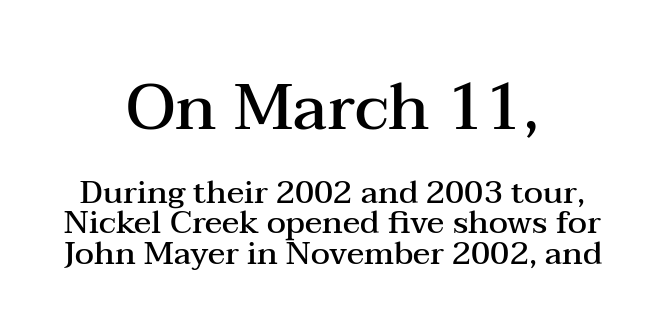
The letters advance in unequal steps, a hallmark of proportional type. I'd describe the lettering as semibold — firm but not a full bold. The letters stand upright; this is a roman face. Typeset on center — no edge is straight. Little horizontal feet cap the strokes, marking this as serif type. Visually, the top section dominates because its glyphs are scaled up.
